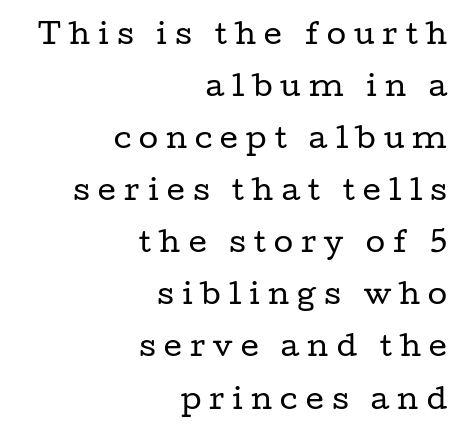
Q: Is the text bold? A: No.
Q: Is the text italic (slanted)? A: No, it is upright.
Q: Is the typeface a serif or a sans-serif typeface? A: Serif.
Q: Is the text underlined? A: No.
Q: How is the paragraph aligned? A: Right-aligned.
Q: Is the spacing between letters normal or unusually wide? A: Unusually wide.
Q: Width (condensed, normal, or wide)? A: Wide.
Q: Stroke contrast? A: Low.
Q: x-height? A: Medium.
Q: Monospaced? A: No.
